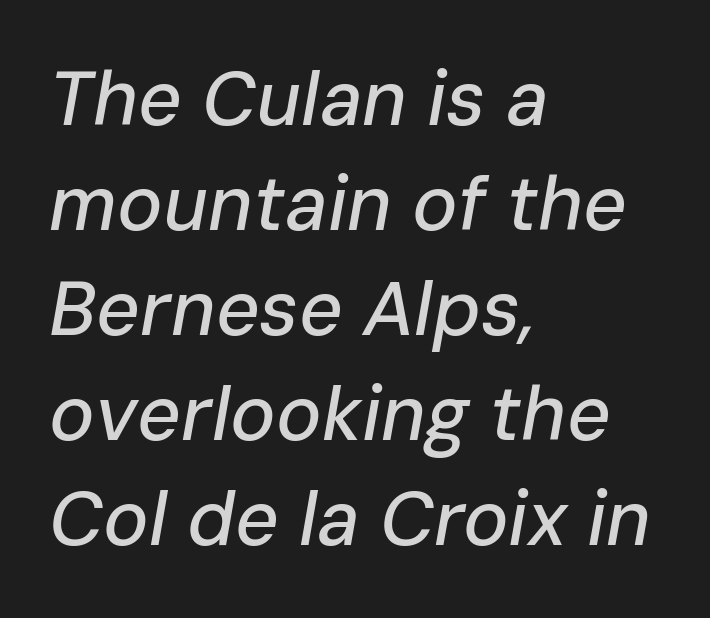
The image shows 76 px text type, italic (leaning right); set left-aligned, normal line spacing (1.38x), normal letter spacing, not underlined; low stroke contrast and a medium x-height.
